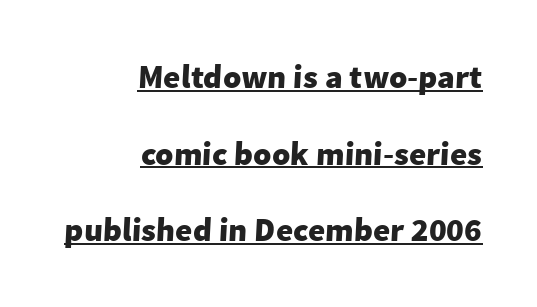
This sample carries an underscore along the baseline area. Note the varied advance widths — an 'i' is clearly narrower than an 'm'. Stroke terminals: plain, sans-serif. All the whitespace from short lines collects on the left. The horizontal fit of the characters is conventional and even. Line spacing here is loose.
